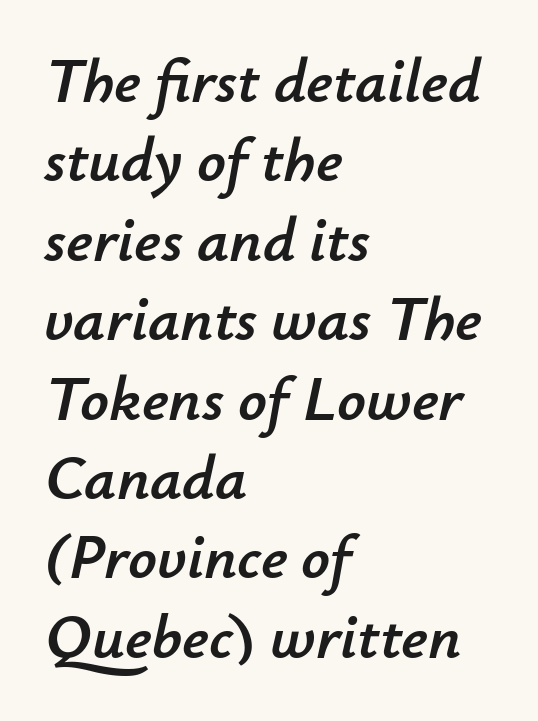
The image shows 63 px text type, italic (leaning right); set left-aligned, normal line spacing (1.26x), normal letter spacing, not underlined; low stroke contrast and a small x-height.
